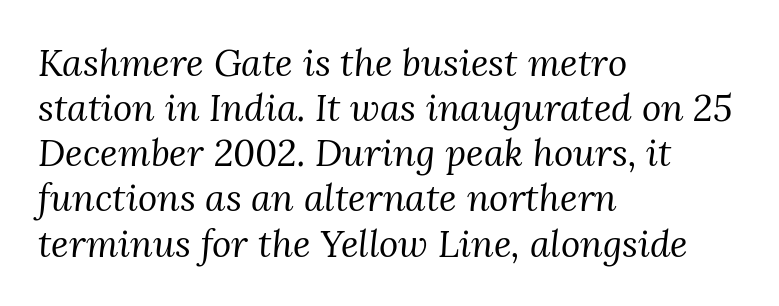
{"serif": "yes", "italic": "yes", "lean": "right", "slant_degrees": 3, "bold": "no", "weight": "regular", "width": "normal", "stroke_contrast": "medium", "x_height": "medium", "monospaced": "no", "underline": "no", "align": "left", "line_spacing_ratio": 1.22, "letter_spacing": "normal", "letter_spacing_em": 0.0, "glyph_px": 37}
